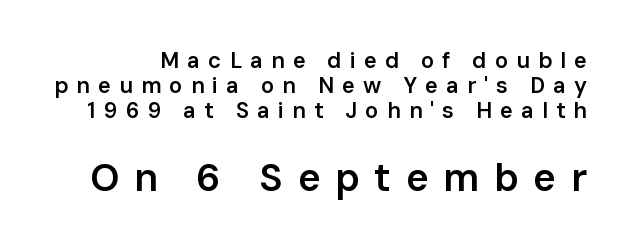
{"serif": "no", "italic": "no", "bold": "semi", "weight": "semibold", "width": "normal", "stroke_contrast": "low", "x_height": "medium", "monospaced": "no", "underline": "no", "line_spacing": "tight", "line_spacing_ratio": 1.13, "letter_spacing": "wide", "letter_spacing_em": 0.37, "larger_block": "second", "size_ratio": 1.77, "glyph_px": 39}
